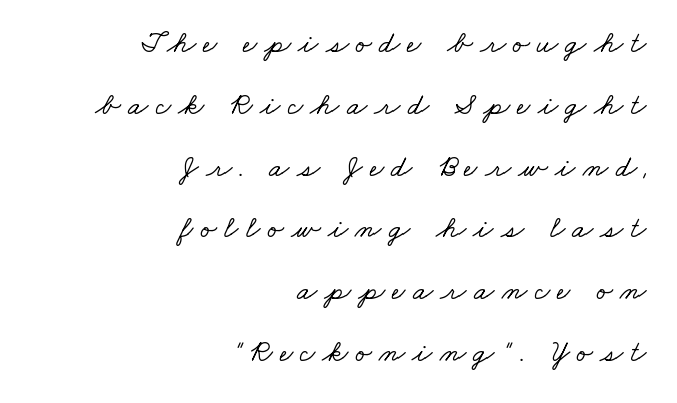
Q: Is the typeface a serif or a sans-serif typeface? A: Serif.
Q: Is the text underlined? A: No.
Q: How is the paragraph aligned? A: Right-aligned.
Q: Is the spacing between letters normal or unusually wide? A: Unusually wide.
Q: Is the spacing between lines tight, normal or loose? A: Loose.
Q: Width (condensed, normal, or wide)? A: Wide.
Q: Stroke contrast? A: Low.
Q: x-height? A: Small.
Q: Monospaced? A: No.
